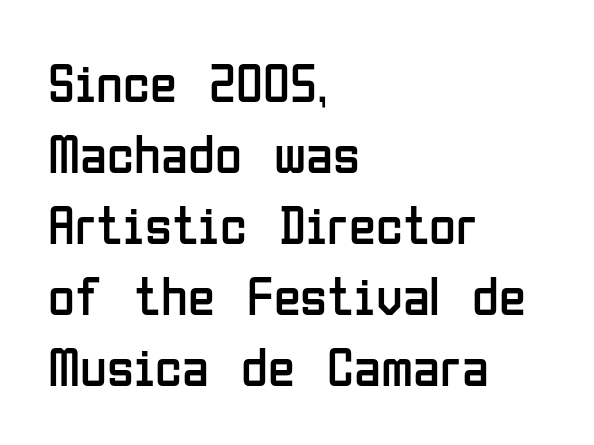
Q: Is the text bold? A: No.
Q: Is the text italic (slanted)? A: No, it is upright.
Q: Is the typeface a serif or a sans-serif typeface? A: Sans-serif.
Q: Is the text underlined? A: No.
Q: How is the paragraph aligned? A: Left-aligned.
Q: Is the spacing between letters normal or unusually wide? A: Normal.
Q: Is the spacing between lines tight, normal or loose? A: Normal.
Q: Width (condensed, normal, or wide)? A: Condensed.
Q: Stroke contrast? A: Low.
Q: x-height? A: Medium.
Q: Monospaced? A: No.
